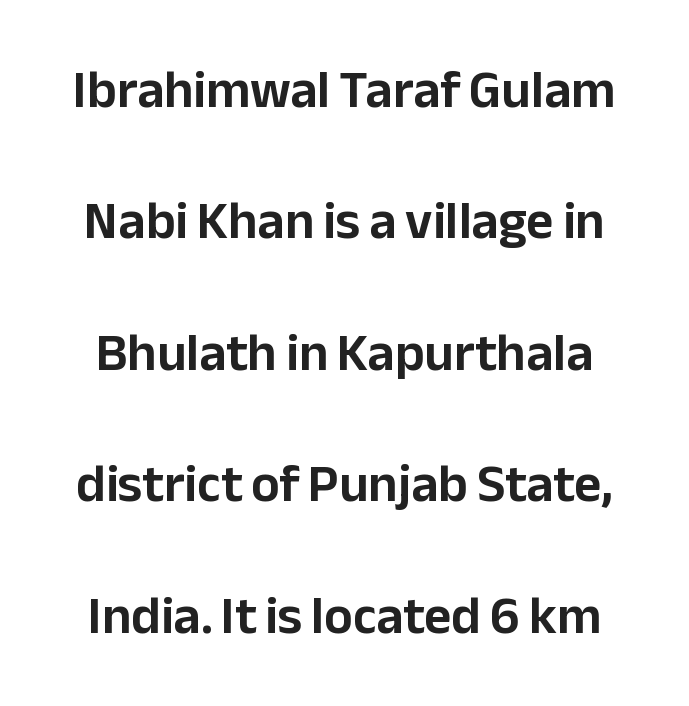
Q: Is the text italic (slanted)? A: No, it is upright.
Q: Is the typeface a serif or a sans-serif typeface? A: Sans-serif.
Q: Is the text underlined? A: No.
Q: How is the paragraph aligned? A: Centered.
Q: Is the spacing between letters normal or unusually wide? A: Normal.
Q: Is the spacing between lines tight, normal or loose? A: Loose.
Q: Width (condensed, normal, or wide)? A: Normal.
Q: Stroke contrast? A: Low.
Q: x-height? A: Medium.
Q: Monospaced? A: No.
